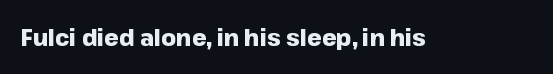
Q: Is the text bold? A: Yes.
Q: Is the text italic (slanted)? A: No, it is upright.
Q: Is the text underlined? A: No.
Q: Is the spacing between letters normal or unusually wide? A: Normal.
